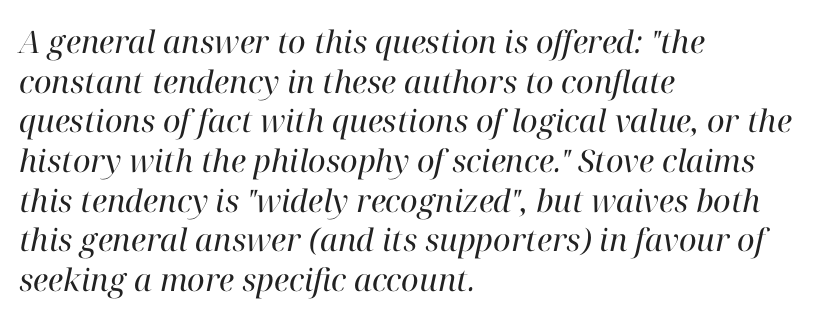
{"serif": "yes", "italic": "yes", "lean": "right", "slant_degrees": 12, "bold": "no", "weight": "regular", "width": "normal", "stroke_contrast": "high", "x_height": "medium", "monospaced": "no", "underline": "no", "align": "left", "line_spacing": "normal", "line_spacing_ratio": 1.28, "letter_spacing": "normal", "letter_spacing_em": 0.0, "glyph_px": 31}
